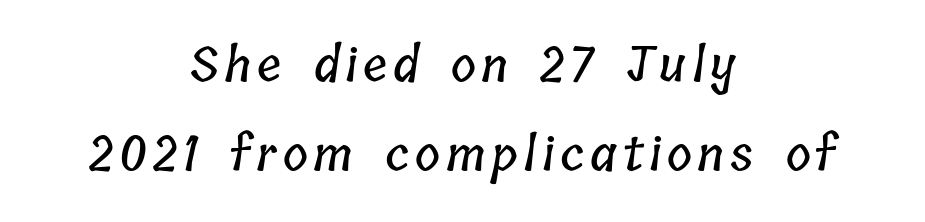
{"width": "condensed", "stroke_contrast": "low", "x_height": "medium", "monospaced": "no", "underline": "no", "align": "center", "line_spacing_ratio": 1.86, "glyph_px": 48}
